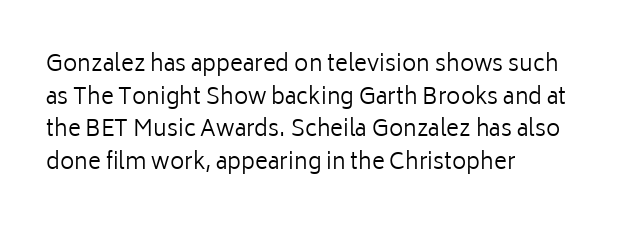
Rows of type keep a routine distance in the vertical direction. The space beneath each line is pristine and unruled. Which margin do the lines hug? The left one — the right edge is uneven. The letterforms sit shoulder to shoulder at normal distance.
